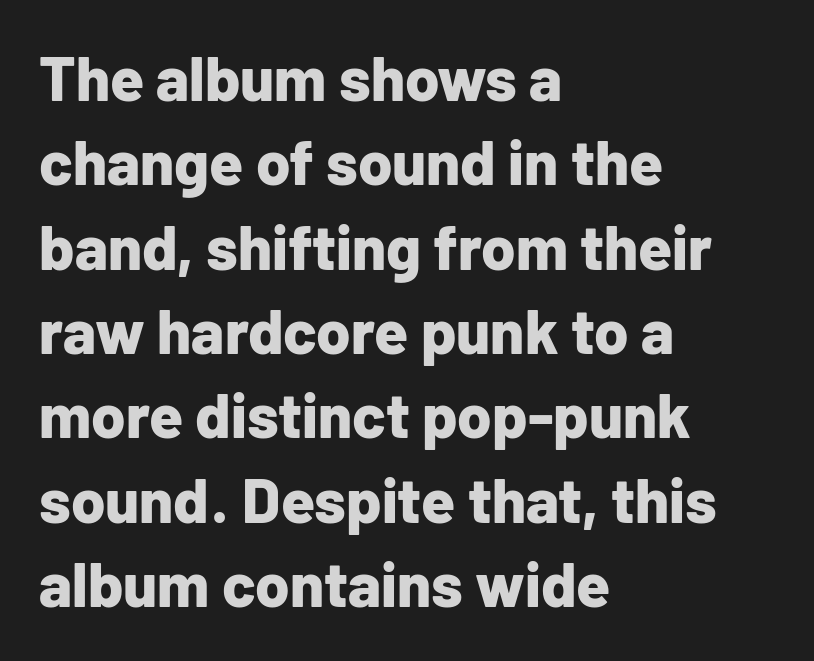
The image shows 62 px bold sans-serif type, upright; set left-aligned, normal line spacing (1.36x), normal letter spacing, not underlined; low stroke contrast and a medium x-height.
